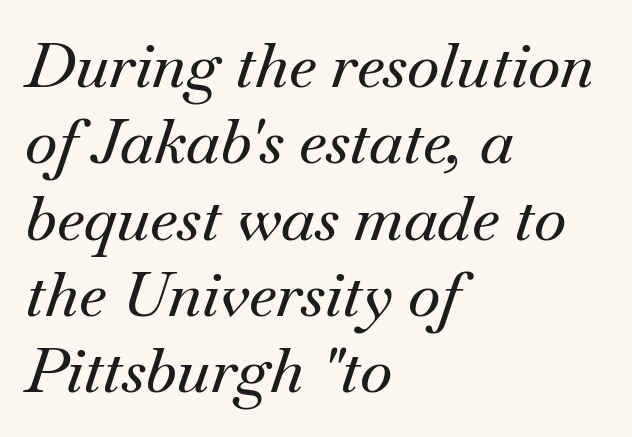
{"serif": "yes", "italic": "yes", "lean": "right", "slant_degrees": 18, "width": "normal", "stroke_contrast": "medium", "x_height": "small", "monospaced": "no", "underline": "no", "align": "left", "line_spacing_ratio": 1.23, "letter_spacing": "normal", "letter_spacing_em": 0.0, "glyph_px": 62}
